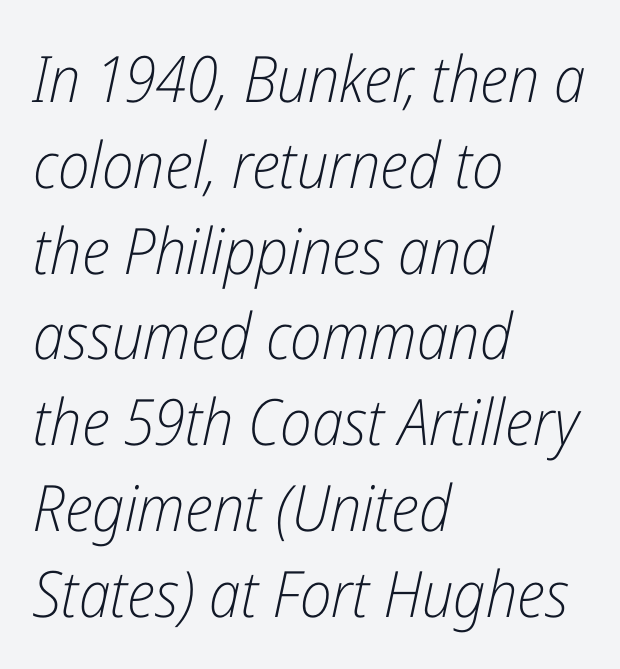
{"italic": "yes", "lean": "right", "slant_degrees": 12, "bold": "no", "weight": "light", "width": "condensed", "stroke_contrast": "low", "x_height": "medium", "monospaced": "no", "underline": "no", "align": "left", "line_spacing": "normal", "line_spacing_ratio": 1.34, "letter_spacing": "normal", "letter_spacing_em": 0.0, "glyph_px": 64}
